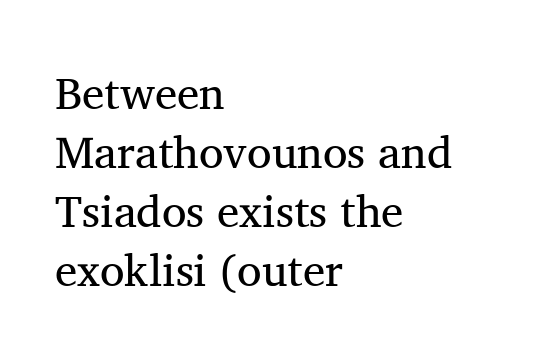
{"serif": "yes", "italic": "no", "bold": "no", "weight": "regular", "width": "normal", "stroke_contrast": "medium", "x_height": "medium", "monospaced": "no", "underline": "no", "align": "left", "line_spacing": "normal", "line_spacing_ratio": 1.31, "letter_spacing": "normal", "letter_spacing_em": 0.0, "glyph_px": 45}
